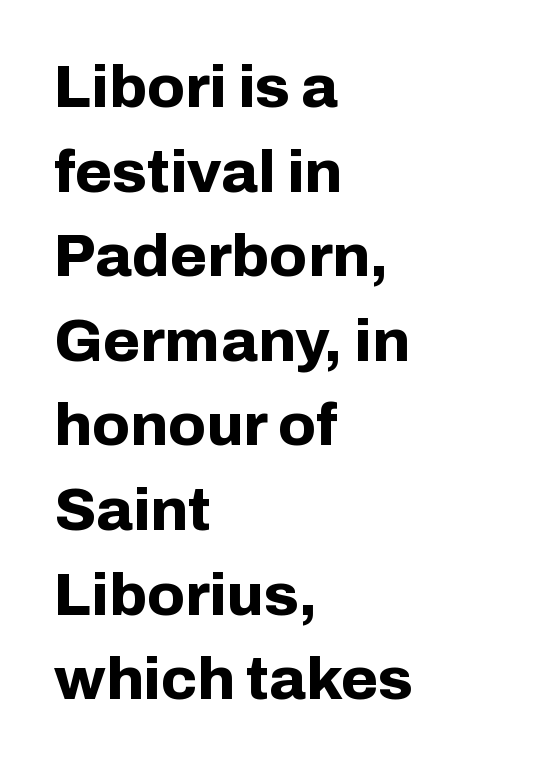
{"serif": "no", "italic": "no", "bold": "yes", "weight": "bold", "width": "normal", "stroke_contrast": "low", "x_height": "medium", "monospaced": "no", "underline": "no", "align": "left", "line_spacing": "normal", "line_spacing_ratio": 1.41, "letter_spacing": "normal", "letter_spacing_em": 0.0, "glyph_px": 60}
